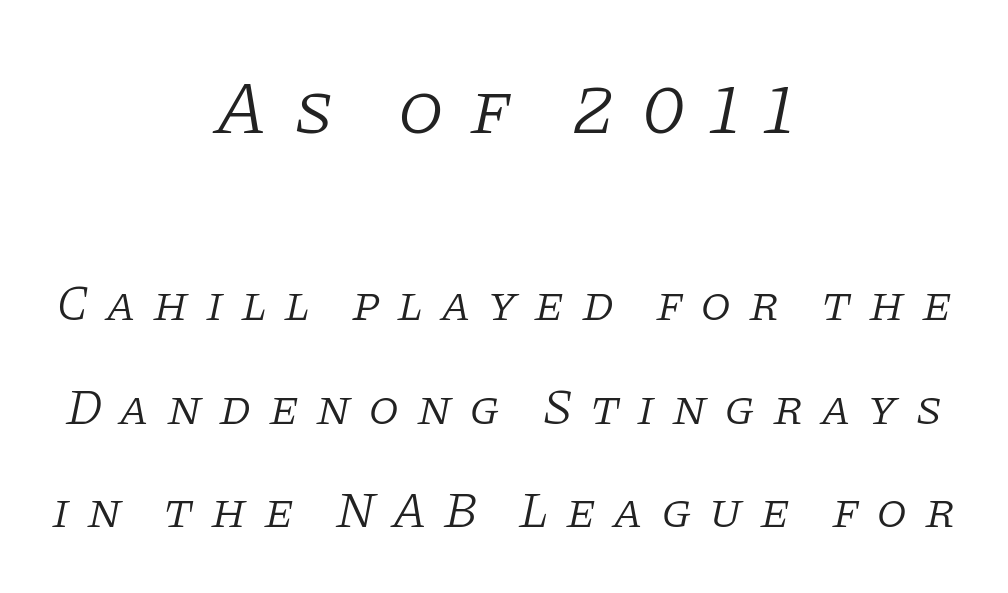
Vertically, the passage feels expansive, rows floating well apart. If you folded the block vertically in half, each line would mirror itself in length. No chunkiness to these letters — they're not bold. Slanted lettering throughout. The letters in the upper block stand taller than those in the block below. Type style note: has serifs.
